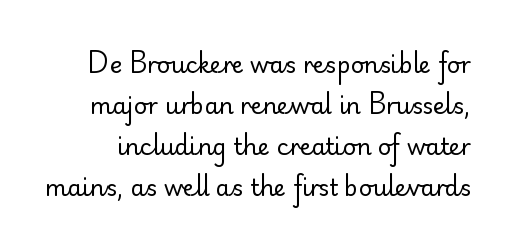
{"italic": "no", "bold": "no", "underline": "no", "line_spacing_ratio": 1.78, "letter_spacing": "normal", "letter_spacing_em": 0.0, "glyph_px": 23}
